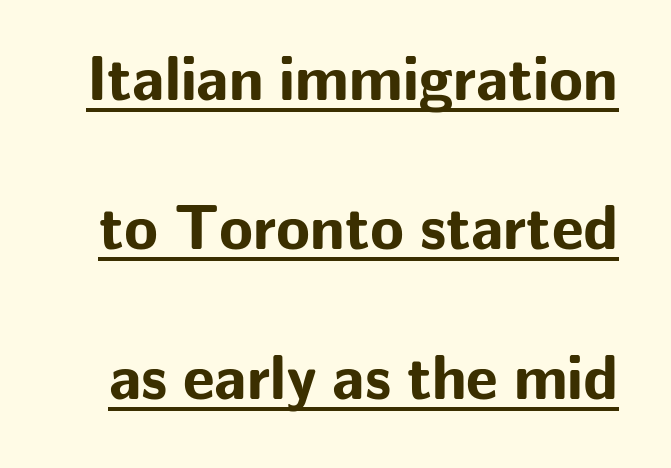
{"serif": "no", "italic": "no", "bold": "yes", "weight": "bold", "width": "normal", "stroke_contrast": "low", "x_height": "medium", "monospaced": "no", "underline": "yes", "line_spacing": "loose", "line_spacing_ratio": 2.41, "letter_spacing": "normal", "letter_spacing_em": 0.0, "glyph_px": 62}
